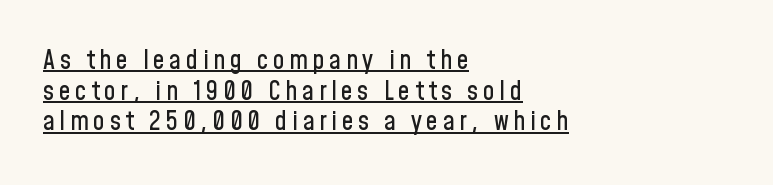
{"italic": "no", "underline": "yes", "align": "left", "line_spacing_ratio": 1.18, "glyph_px": 26}
